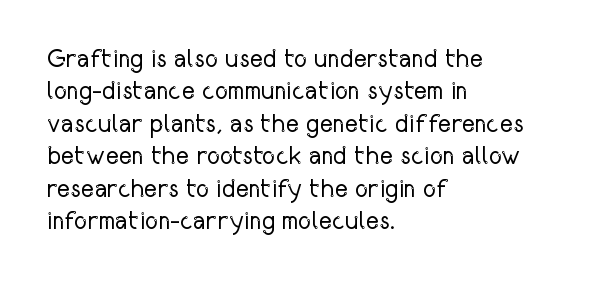
The image shows 25 px text type, upright; set left-aligned, normal line spacing (1.3x), normal letter spacing, not underlined.
